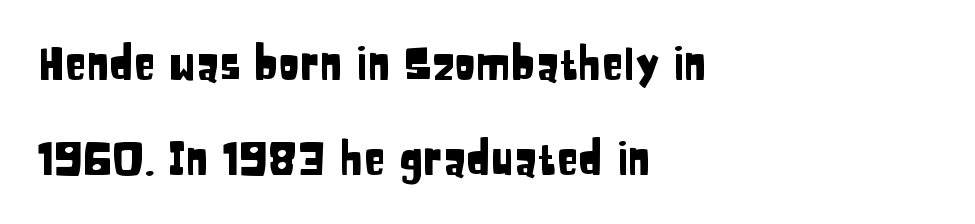
{"serif": "no", "italic": "no", "width": "condensed", "stroke_contrast": "low", "x_height": "large", "monospaced": "no", "underline": "no", "align": "left", "line_spacing": "loose", "line_spacing_ratio": 2.15, "letter_spacing": "normal", "letter_spacing_em": 0.0, "glyph_px": 44}
